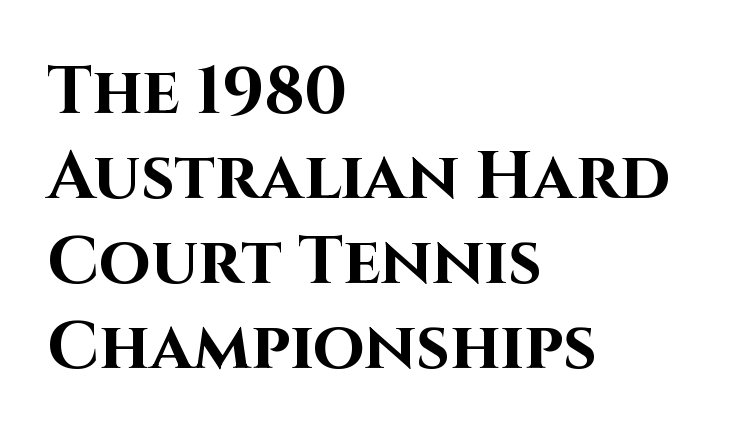
Each letter's strokes conclude bluntly, with no projecting serifs. One glance says typical: line gaps are just what's usual. You could not count columns in this text — the font is proportionally spaced. Every row of glyphs begins at an identical x-position on the left.
